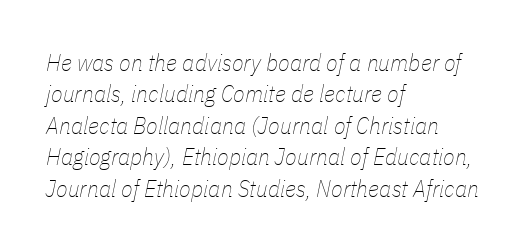
Q: Is the text bold? A: No.
Q: Is the text italic (slanted)? A: Yes, it leans right by about 11 degrees.
Q: Is the text underlined? A: No.
Q: How is the paragraph aligned? A: Left-aligned.
Q: Is the spacing between letters normal or unusually wide? A: Normal.
Q: Is the spacing between lines tight, normal or loose? A: Normal.
